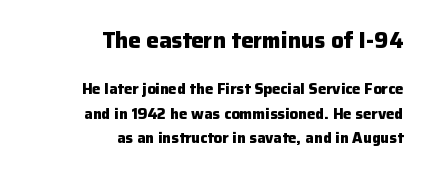
Characters follow at the spacing the type designer built in. The passage is arranged like a letterhead date or caption credit — flush right. Tall strokes in this sample are plumb rather than angled. Regarding leading, the lines here are spaced in the standard way. Check under the words: just untouched page. Two sizes are in play, and the larger belongs to the first block.
